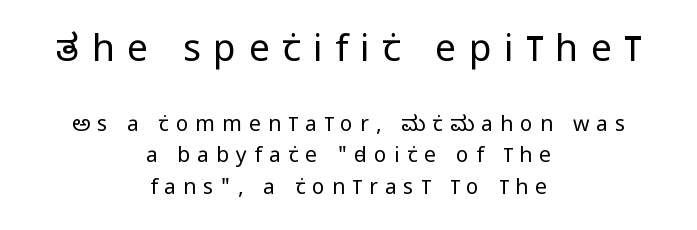
Q: Is the text bold? A: No.
Q: Is the text italic (slanted)? A: No, it is upright.
Q: Is the typeface a serif or a sans-serif typeface? A: Sans-serif.
Q: Is the text underlined? A: No.
Q: How is the paragraph aligned? A: Centered.
Q: Is the spacing between letters normal or unusually wide? A: Unusually wide.
Q: Is the spacing between lines tight, normal or loose? A: Normal.
Q: Which block of text is set in a larger size, the first (top) or the second (bottom)? A: The first (top) one.
Q: Width (condensed, normal, or wide)? A: Condensed.
Q: Stroke contrast? A: Low.
Q: x-height? A: Large.
Q: Monospaced? A: No.
